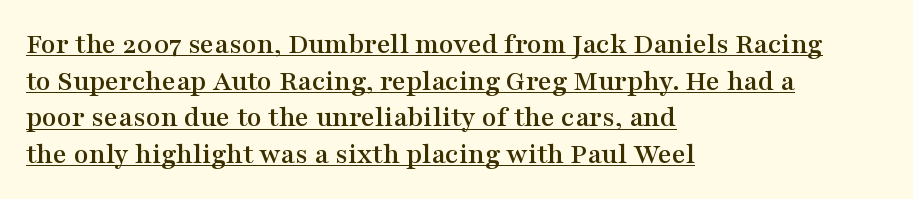
{"serif": "yes", "italic": "no", "width": "wide", "stroke_contrast": "medium", "x_height": "medium", "monospaced": "no", "underline": "yes", "align": "left", "line_spacing_ratio": 1.22, "letter_spacing": "normal", "letter_spacing_em": 0.0, "glyph_px": 30}
